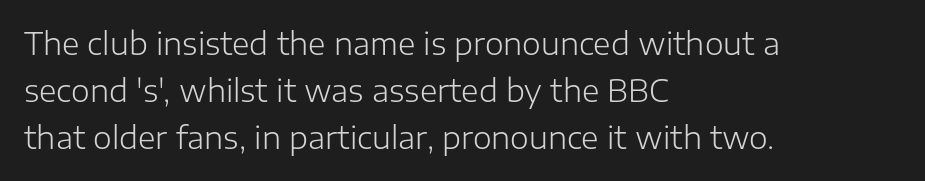
{"serif": "no", "italic": "no", "bold": "no", "weight": "light", "width": "normal", "stroke_contrast": "low", "x_height": "medium", "monospaced": "no", "underline": "no", "align": "left", "line_spacing": "normal", "line_spacing_ratio": 1.57, "letter_spacing": "normal", "letter_spacing_em": 0.0, "glyph_px": 30}
